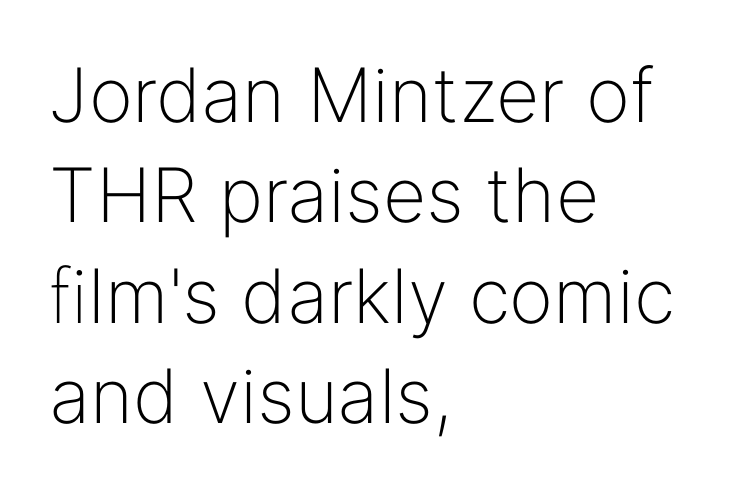
The image shows 75 px light sans-serif type, upright; set left-aligned, normal line spacing (1.34x), normal letter spacing, not underlined; low stroke contrast and a medium x-height.
